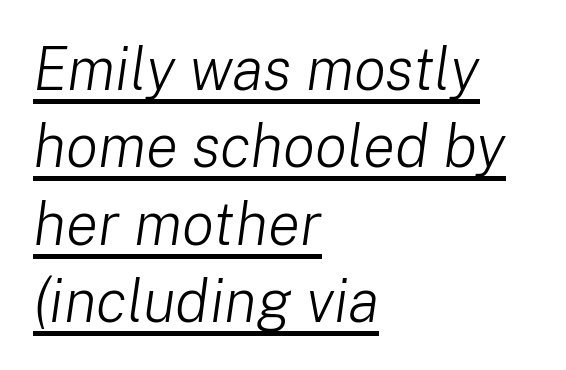
Q: Is the text bold? A: No.
Q: Is the text italic (slanted)? A: Yes, it leans right by about 8 degrees.
Q: Is the text underlined? A: Yes.
Q: How is the paragraph aligned? A: Left-aligned.
Q: Is the spacing between letters normal or unusually wide? A: Normal.
Q: Is the spacing between lines tight, normal or loose? A: Normal.
Q: Width (condensed, normal, or wide)? A: Normal.
Q: Stroke contrast? A: Low.
Q: x-height? A: Medium.
Q: Monospaced? A: No.
